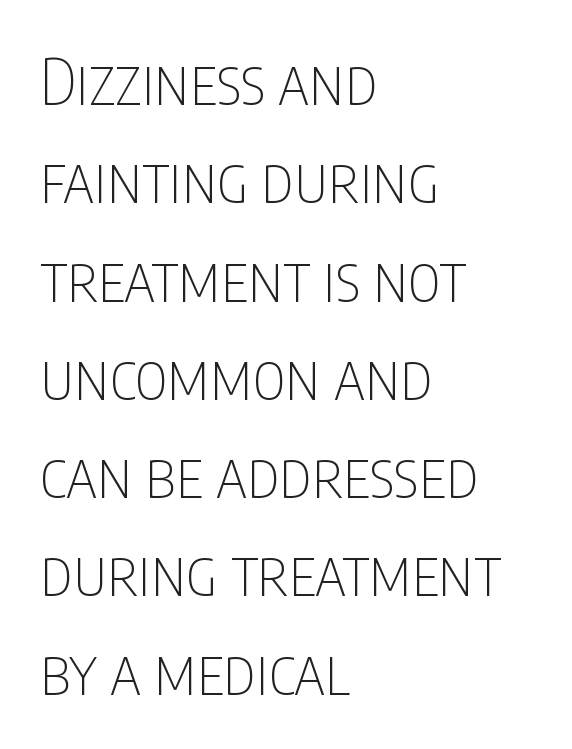
The image shows 63 px thin, condensed sans-serif type, upright; set left-aligned, normal line spacing (1.56x), normal letter spacing, not underlined; low stroke contrast and a large x-height.
